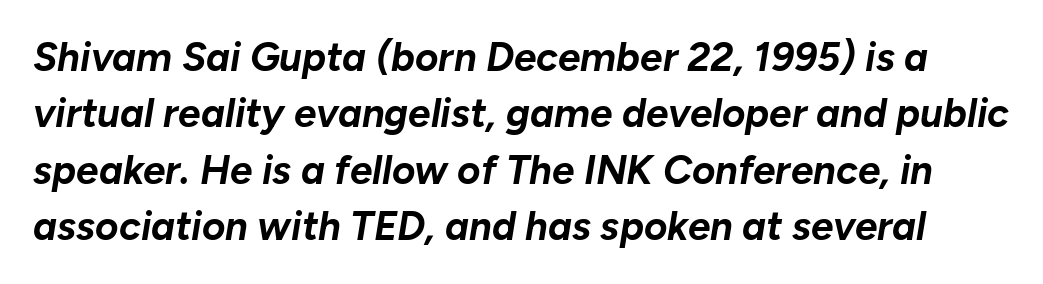
The image shows 40 px bold type, italic (leaning right); set normal line spacing (1.41x), normal letter spacing, not underlined; low stroke contrast and a medium x-height.
